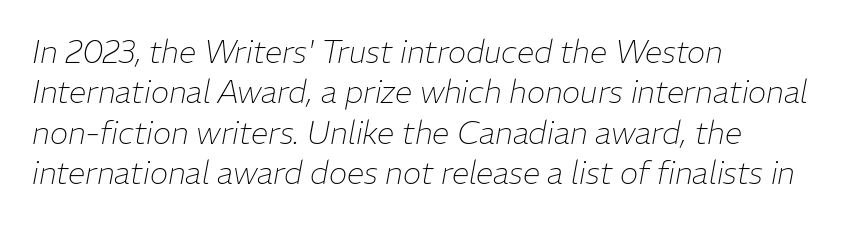
{"italic": "yes", "lean": "right", "slant_degrees": 11, "bold": "no", "weight": "thin", "width": "normal", "stroke_contrast": "low", "x_height": "medium", "monospaced": "no", "underline": "no", "align": "left", "line_spacing": "normal", "line_spacing_ratio": 1.3, "letter_spacing": "normal", "letter_spacing_em": 0.0, "glyph_px": 31}
